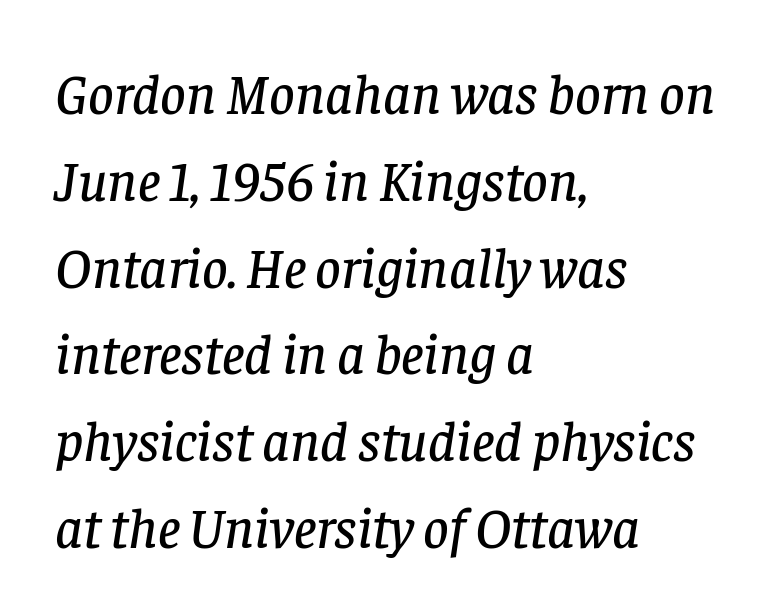
Q: Is the text italic (slanted)? A: Yes, it leans right by about 8 degrees.
Q: Is the typeface a serif or a sans-serif typeface? A: Serif.
Q: Is the text underlined? A: No.
Q: How is the paragraph aligned? A: Left-aligned.
Q: Is the spacing between letters normal or unusually wide? A: Normal.
Q: Is the spacing between lines tight, normal or loose? A: Normal.
Q: Width (condensed, normal, or wide)? A: Normal.
Q: Stroke contrast? A: Low.
Q: x-height? A: Large.
Q: Monospaced? A: No.
